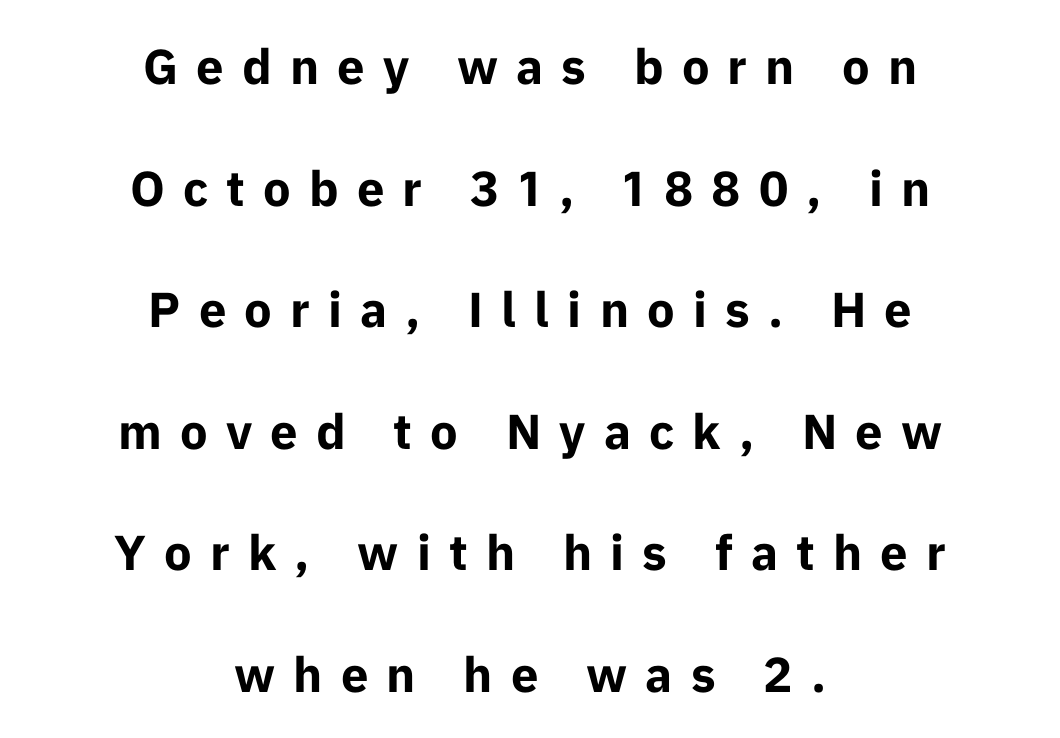
Posture: upright roman. Letter spacing: wide. Notice the wide empty band between every row — that's loose leading. Character widths vary here, with narrow letters taking less room than wide ones. Letters rest on an invisible, unmarked baseline. Leftover space on each line is divided equally before and after the words.
